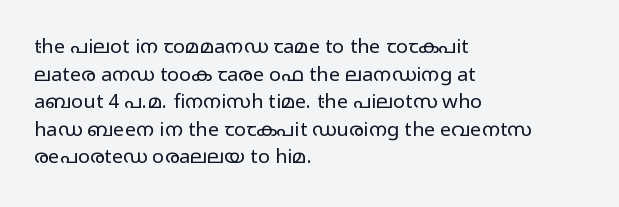
The image shows 20 px text type, upright; set left-aligned, normal line spacing (1.38x), normal letter spacing, not underlined.
